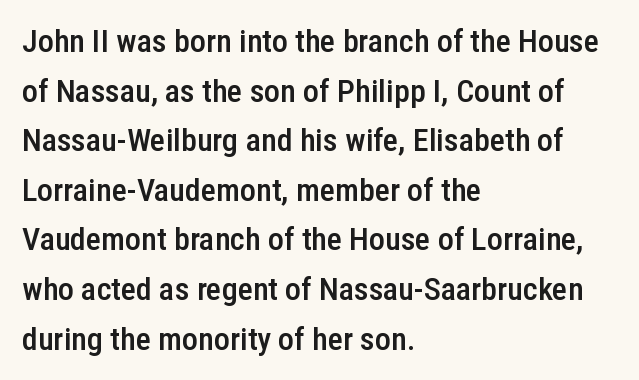
The image shows 32 px semibold, condensed sans-serif type, upright; set left-aligned, normal line spacing (1.55x), normal letter spacing, not underlined; low stroke contrast and a medium x-height.
